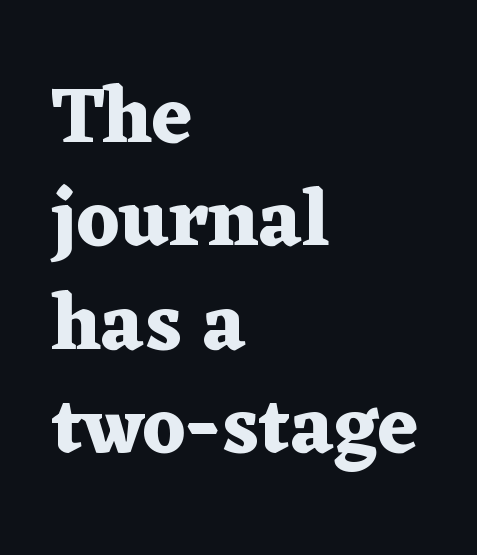
This is the regular roman posture of the typeface. Think of a printed novel: that variable character pitch is what you see here. I'd call this a serif setting — the letters wear small feet. All the whitespace from short lines collects on the right. You could call the tracking neutral — neither tight nor loose. The space beneath each line is pristine and unruled.
